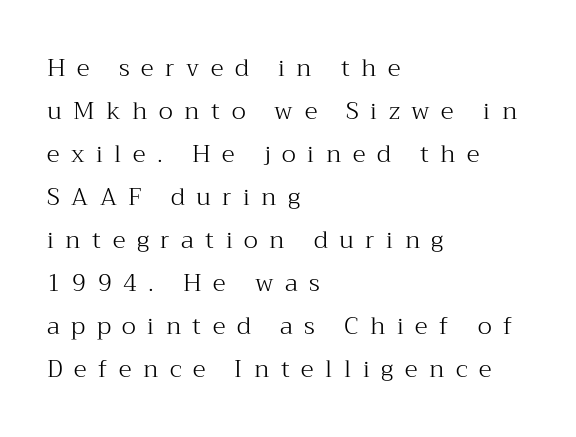
The image shows 24 px text type, upright; set left-aligned, line spacing 1.79x, unusually wide letter spacing (+0.48 em), not underlined.
